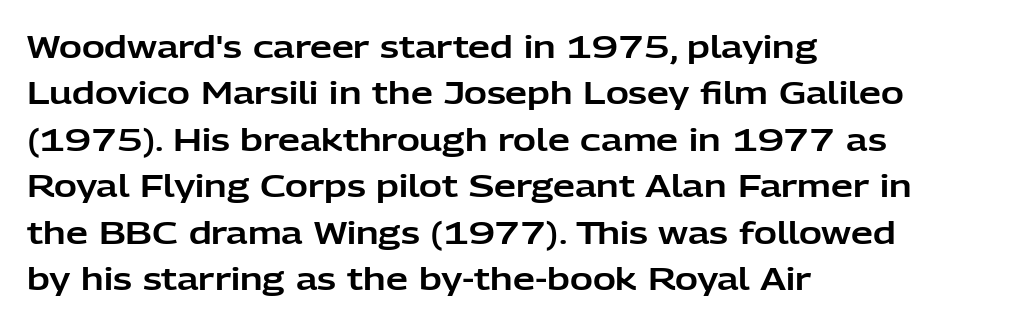
Whoever set this chose a conventional vertical rhythm. Proportional: the letters do not fall into vertical columns. A classic flush-left, rag-right setting is used for this passage. The letterforms sit shoulder to shoulder at normal distance.
